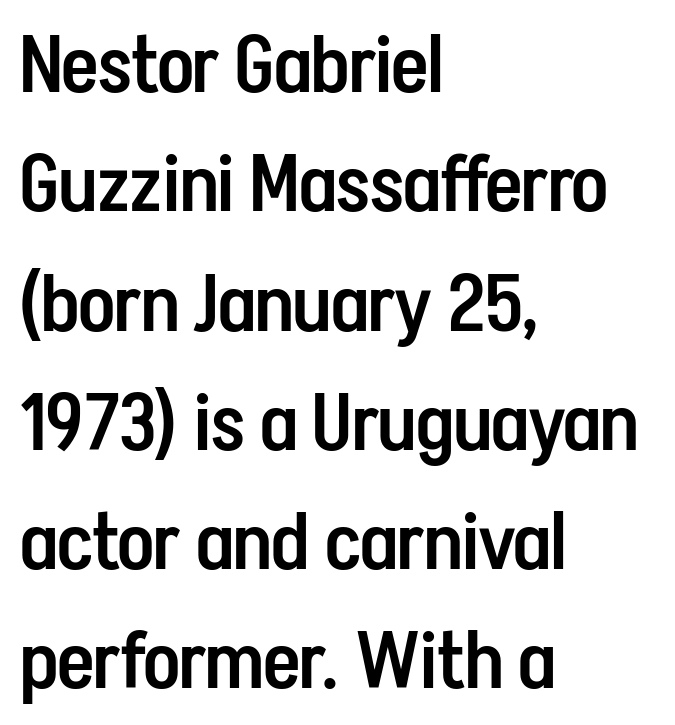
Left-aligned paragraph, ragged on the right. Stroke thickness is moderately raised; the sample reads as semibold. Varying glyph widths throughout — classic text-font behaviour. In terms of posture, this sample is upright. The area under the type is left untouched.
